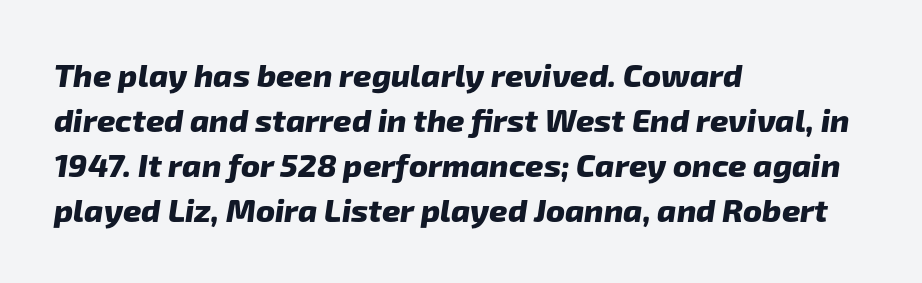
{"serif": "no", "bold": "yes", "weight": "heavy", "width": "normal", "stroke_contrast": "low", "x_height": "medium", "monospaced": "no", "underline": "no", "align": "left", "line_spacing": "normal", "line_spacing_ratio": 1.41, "letter_spacing": "normal", "letter_spacing_em": 0.0, "glyph_px": 32}
